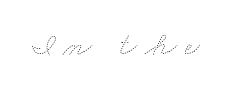
The image shows 33 px thin, wide type; set unusually wide letter spacing (+0.23 em), not underlined; low stroke contrast and a small x-height.
